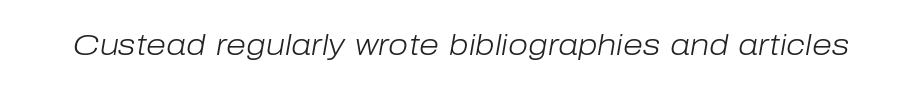
The image shows 29 px light type, italic (leaning right); set normal letter spacing, not underlined; low stroke contrast and a medium x-height.
